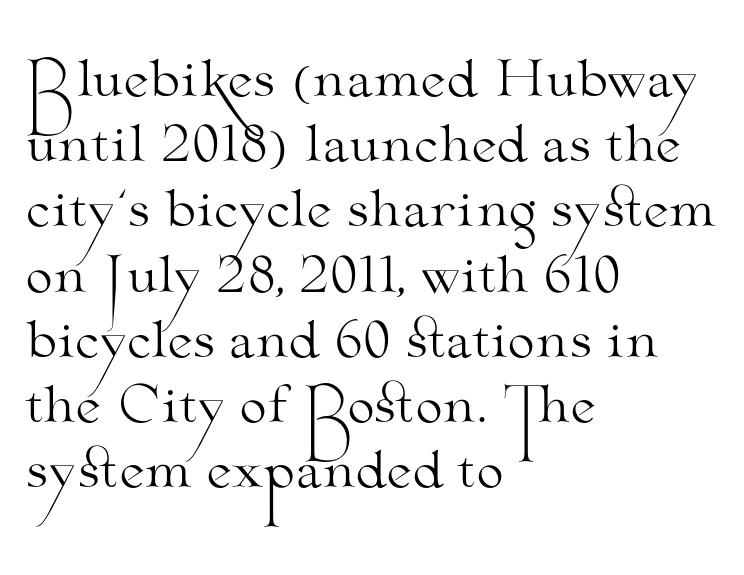
The line texture is even and compact thanks to regular tracking. Italic: no, the glyphs are upright roman. Words float on clear page, feet unadorned. A typesetter would label this face a serif.
